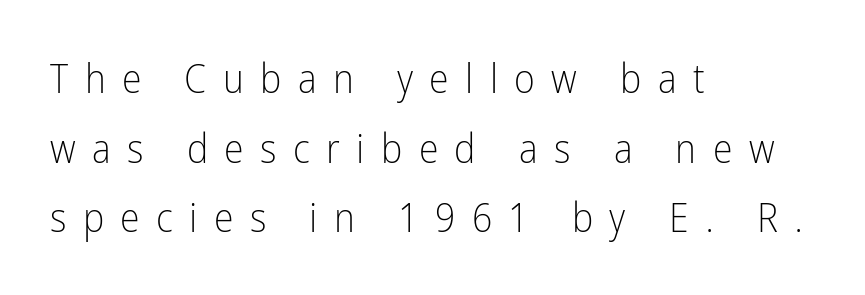
Anything drawn beneath the words? Only blank space. Weight: in the light-to-regular range. Classification — sans serif. You could not count columns in this text — the font is proportionally spaced. Tall strokes in this sample are plumb rather than angled. Someone cranked the tracking dial way up on this one.
